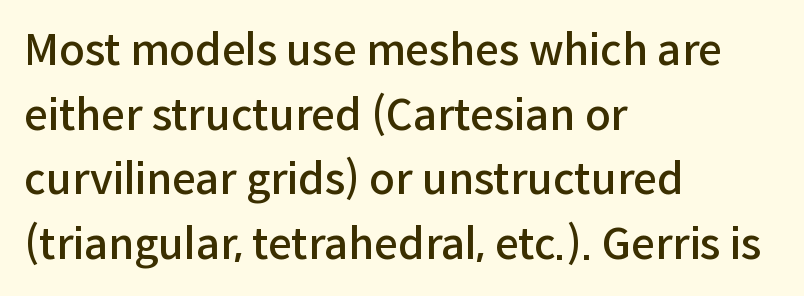
{"serif": "no", "italic": "no", "bold": "semi", "weight": "semibold", "width": "normal", "stroke_contrast": "low", "x_height": "medium", "monospaced": "no", "underline": "no", "align": "left", "line_spacing": "normal", "line_spacing_ratio": 1.54, "letter_spacing": "normal", "letter_spacing_em": 0.0, "glyph_px": 42}
